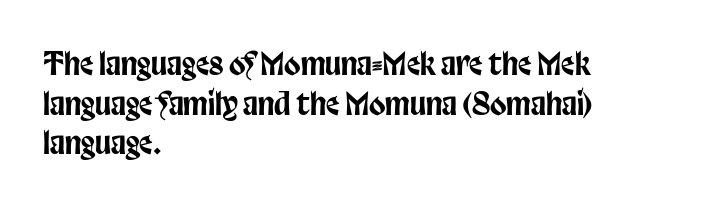
{"serif": "no", "italic": "no", "width": "condensed", "stroke_contrast": "low", "x_height": "large", "monospaced": "no", "underline": "no", "align": "left", "line_spacing": "normal", "line_spacing_ratio": 1.32, "letter_spacing": "normal", "letter_spacing_em": 0.0, "glyph_px": 30}
